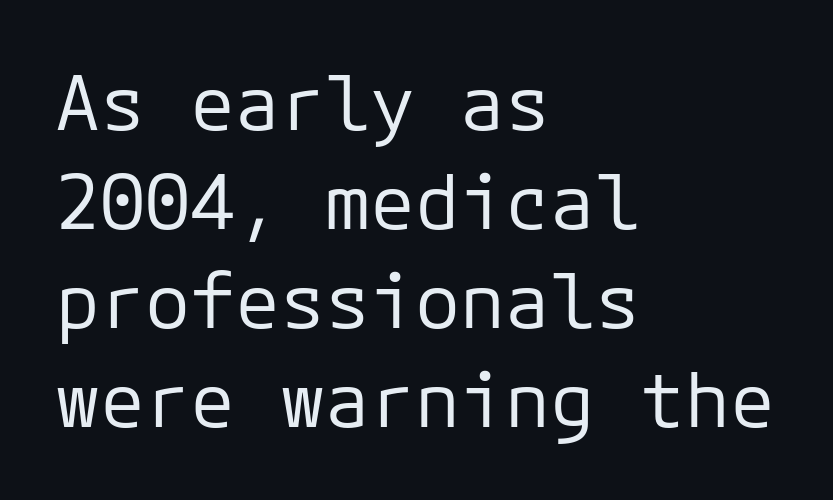
The image shows 75 px regular-weight sans-serif type, upright, monospaced; set left-aligned, normal line spacing (1.32x), normal letter spacing, not underlined; low stroke contrast and a medium x-height.
